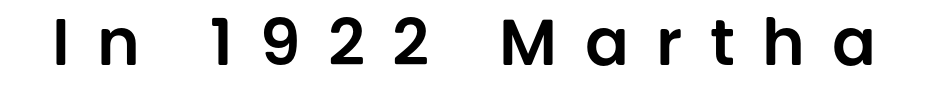
Between one letter and the next there's a generous, obvious gap. This rendering features lettering with no underline. These lines are rendered in a variable-pitch font. The lettering stays uniformly vertical, giving the passage a roman look. Observe the absence of serifs on each vertical stroke in this sample.
